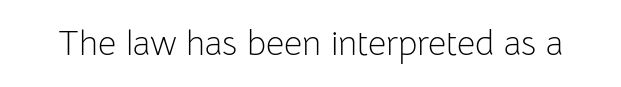
The image shows 35 px light sans-serif type, upright; set normal letter spacing, not underlined; low stroke contrast and a medium x-height.
